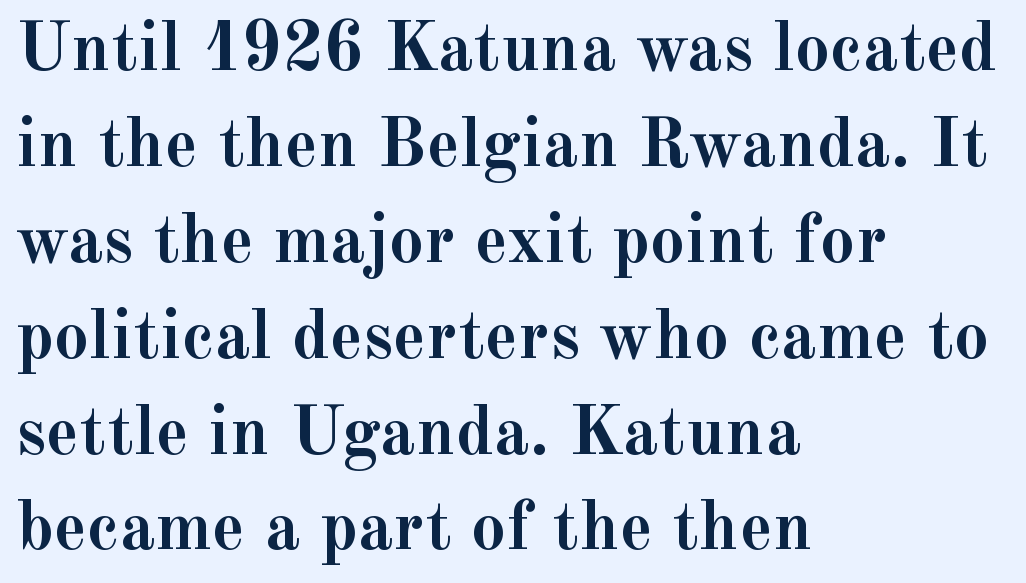
The image shows 70 px semibold serif type, upright; set left-aligned, normal line spacing (1.37x), normal letter spacing, not underlined; a small x-height.
